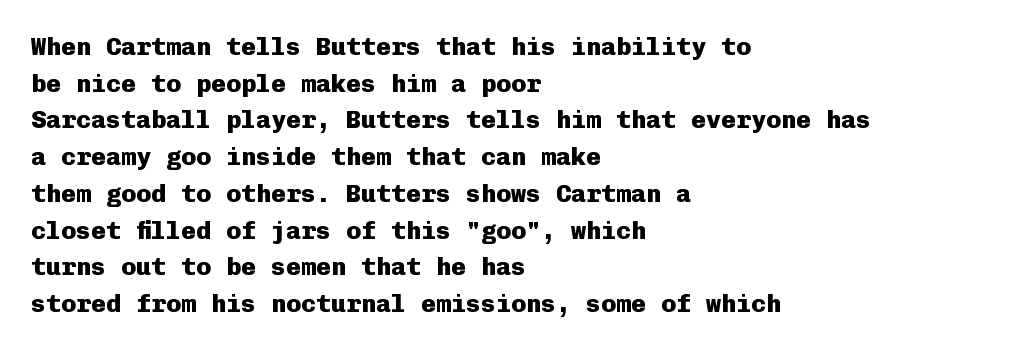
Compared with an ordinary text face, these strokes are far heavier — a full bold. Tall strokes in this sample are plumb rather than angled. Reading down the block, your eye returns to a fixed left position each line. The space directly below the letters is spotless. Leading matches the norm, producing a regular column. The type is set solid horizontally, with unmodified tracking.
